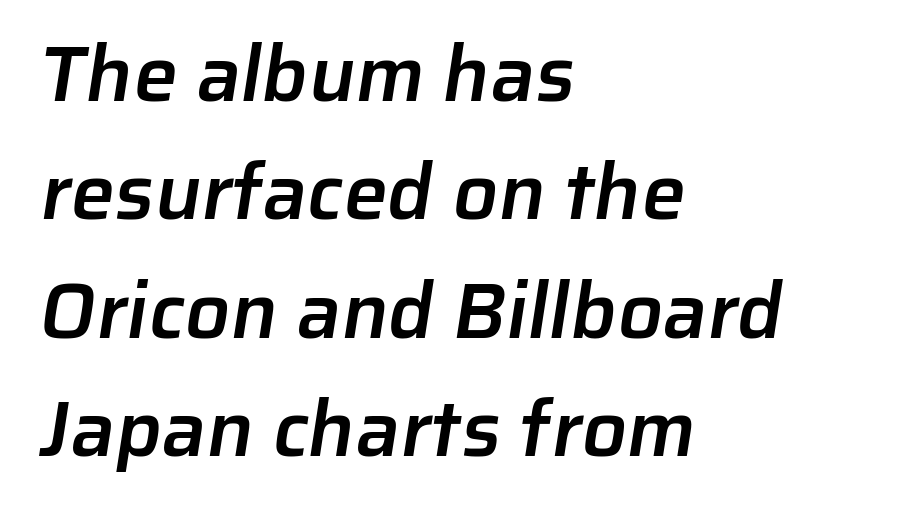
The image shows 79 px semibold sans-serif type; set left-aligned, normal line spacing (1.5x), normal letter spacing, not underlined; low stroke contrast and a medium x-height.
